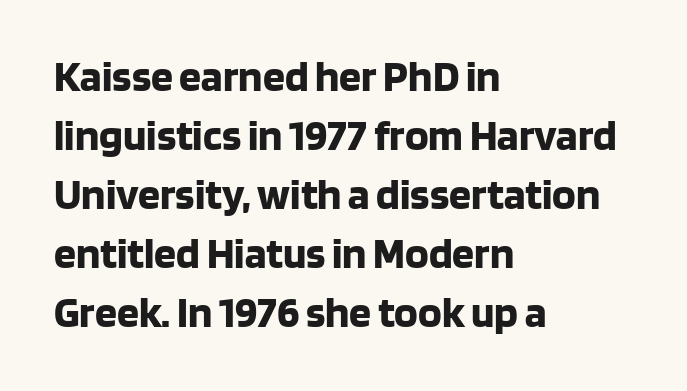
Look at the bottom of the vertical strokes: they stop flat, with no serifs. Varying glyph widths throughout — classic text-font behaviour. Horizontally, the lines are justified to the leading edge only. Reading down the column, the eye jumps a familiar distance to each next line. Look at the stroke-to-counter ratio: heavy, a bold.
